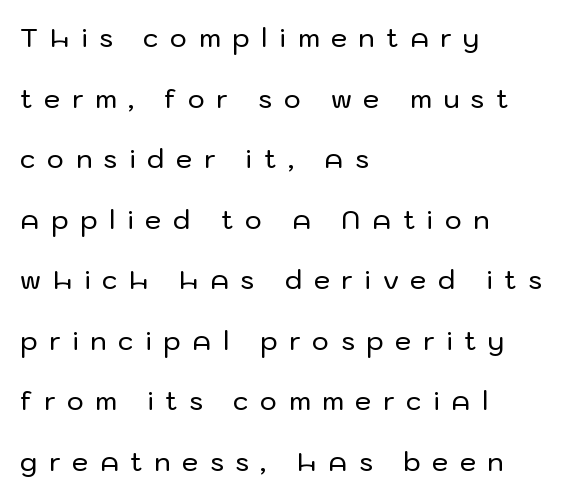
{"italic": "no", "underline": "no", "align": "left", "line_spacing": "loose", "line_spacing_ratio": 2.33, "letter_spacing": "wide", "letter_spacing_em": 0.45, "glyph_px": 26}
